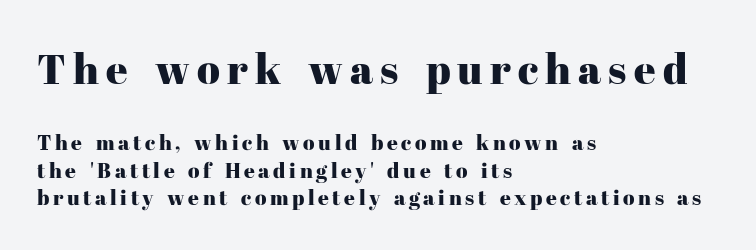
{"serif": "yes", "italic": "no", "width": "normal", "stroke_contrast": "high", "x_height": "medium", "monospaced": "no", "underline": "no", "align": "left", "line_spacing": "normal", "line_spacing_ratio": 1.32, "larger_block": "first", "size_ratio": 2.0, "glyph_px": 42}
